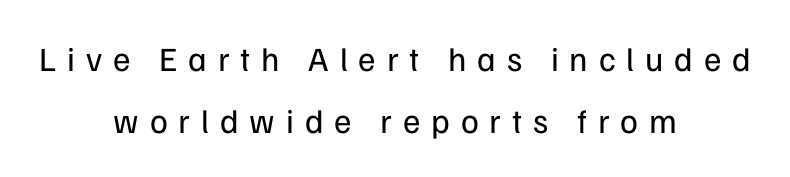
Q: Is the text bold? A: No.
Q: Is the text italic (slanted)? A: No, it is upright.
Q: Is the typeface a serif or a sans-serif typeface? A: Sans-serif.
Q: Is the text underlined? A: No.
Q: How is the paragraph aligned? A: Centered.
Q: Is the spacing between letters normal or unusually wide? A: Unusually wide.
Q: Width (condensed, normal, or wide)? A: Normal.
Q: Stroke contrast? A: Low.
Q: x-height? A: Medium.
Q: Monospaced? A: No.
